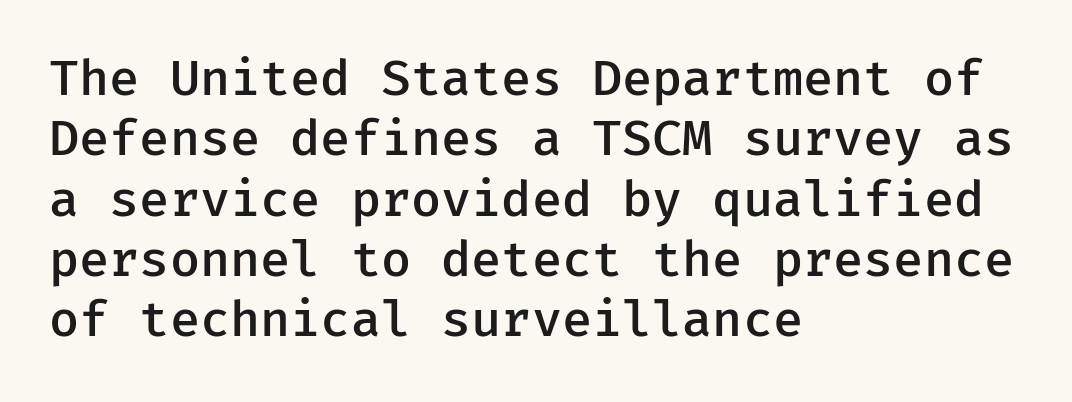
The rendering uses a semibold face; strokes are thickened but not to full bold. The letterforms sit shoulder to shoulder at normal distance. To sum up the face: it is a sans, with no serifs. Each line starts at the same left margin while the right side varies. A clean baseline with only descenders dipping below it.
